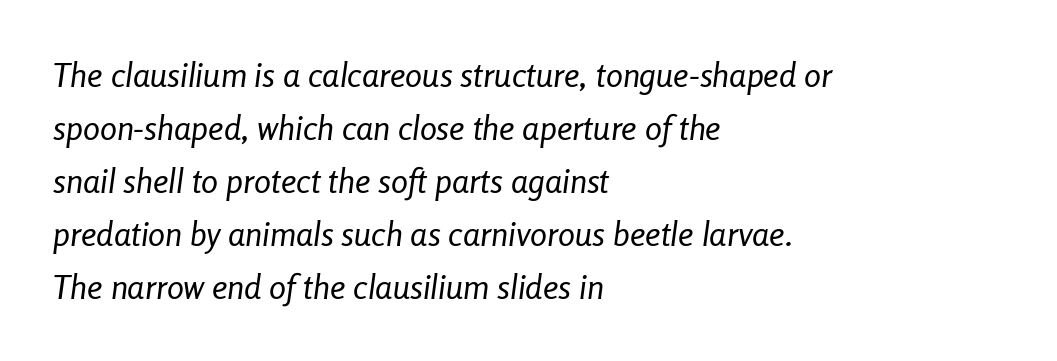
Compared with a typical body face, this is equally light or lighter still. Decoration check: the copy has no underline. Think of a printed novel: that variable character pitch is what you see here. This sample uses an oblique cut, with every glyph tilted off the vertical.
